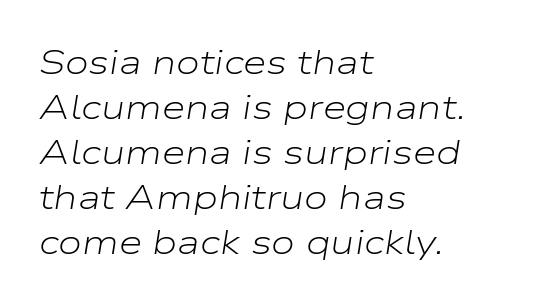
Emphasis-style slanted type is in use. Successive baselines arrive at the customary interval. Compared with a typical body face, this is equally light or lighter still. Glyph-to-glyph distance matches everyday printed text. The setting favours the left margin, as ordinary paragraphs usually do. The passage shown is typed in a proportional face where columns would drift.
